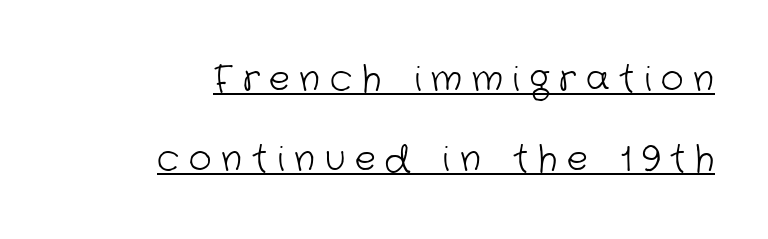
The image shows 35 px light sans-serif type; set right-aligned, loose line spacing (2.28x), unusually wide letter spacing (+0.28 em), underlined; low stroke contrast and a medium x-height.
